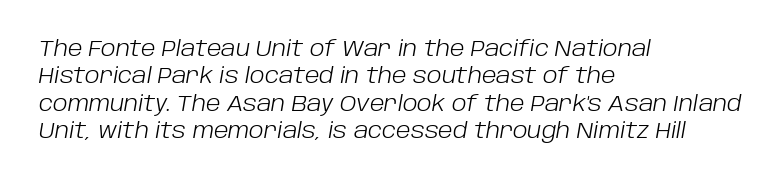
Q: Is the text bold? A: No.
Q: Is the text italic (slanted)? A: Yes, it leans right by about 10 degrees.
Q: Is the text underlined? A: No.
Q: How is the paragraph aligned? A: Left-aligned.
Q: Is the spacing between letters normal or unusually wide? A: Normal.
Q: Is the spacing between lines tight, normal or loose? A: Normal.
